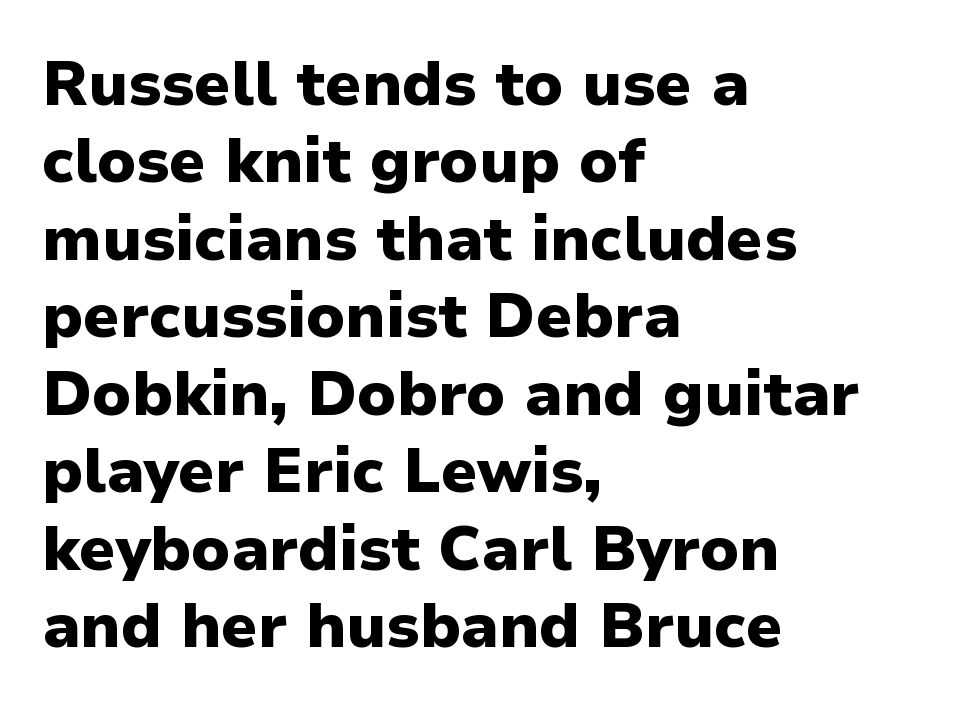
Notice how the passage keeps a crisp vertical edge on the left only. This sample uses plain, unmodified letter spacing. These lines are rendered in a variable-pitch font. Nope, no serifs anywhere on these letters.
